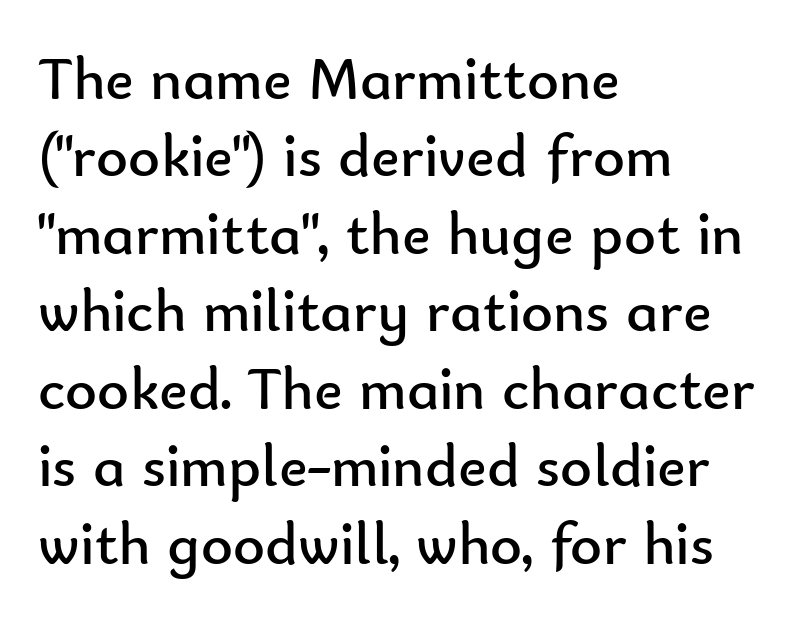
{"serif": "no", "italic": "no", "bold": "no", "weight": "regular", "width": "normal", "stroke_contrast": "low", "x_height": "small", "monospaced": "no", "underline": "no", "align": "left", "line_spacing": "normal", "line_spacing_ratio": 1.27, "letter_spacing": "normal", "letter_spacing_em": 0.0, "glyph_px": 61}
